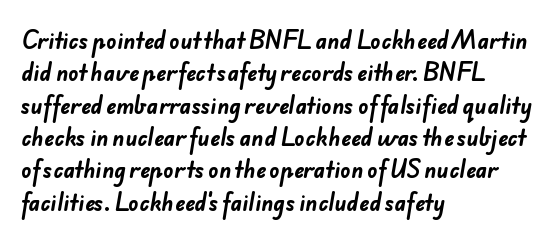
Q: Is the text bold? A: Yes.
Q: Is the text underlined? A: No.
Q: How is the paragraph aligned? A: Left-aligned.
Q: Is the spacing between letters normal or unusually wide? A: Normal.
Q: Is the spacing between lines tight, normal or loose? A: Normal.
